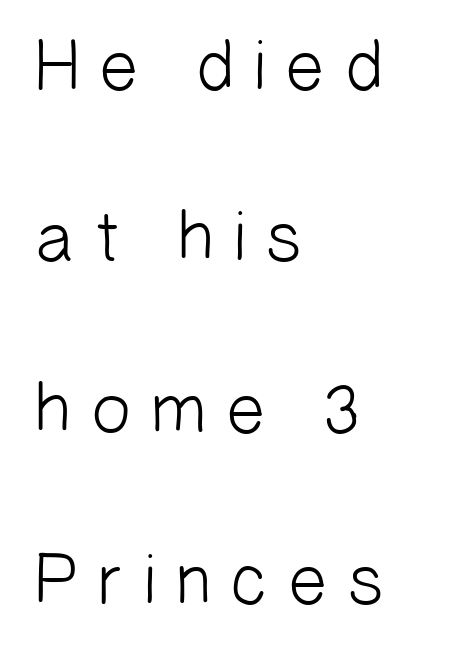
The line-height multiplier appears high, well above default. A typesetter would call this proportional, since set widths differ per character. The paragraph shown leans on its left margin. The strokes carry an ordinary text weight at most. The designer went with a sans here, leaving each stem footless. Unmarked baselines from the first word to the last.
